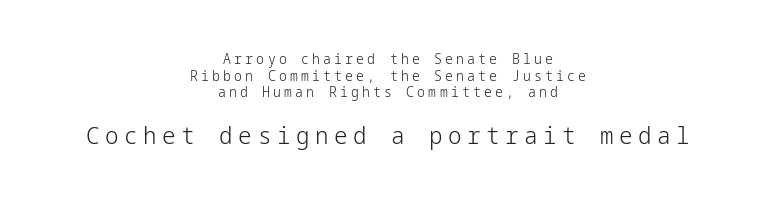
Q: Is the text bold? A: No.
Q: Is the text italic (slanted)? A: No, it is upright.
Q: Is the text underlined? A: No.
Q: How is the paragraph aligned? A: Centered.
Q: Is the spacing between letters normal or unusually wide? A: Unusually wide.
Q: Which block of text is set in a larger size, the first (top) or the second (bottom)? A: The second (bottom) one.
